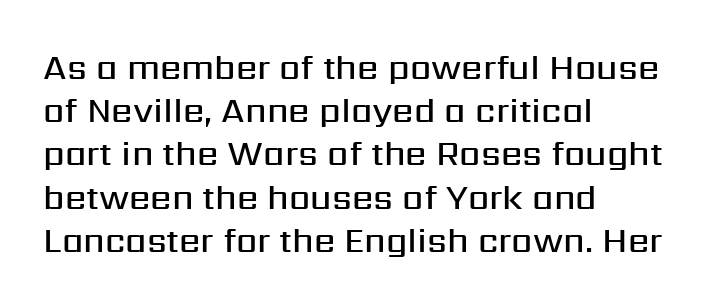
What kind of face is this? One without serifs — a sans. The letterforms sit shoulder to shoulder at normal distance. The passage shown stacks its lines at a standard gap. The paragraph has a hard left edge and a soft right edge. Do the characters align in a grid? No, the font is proportional.
